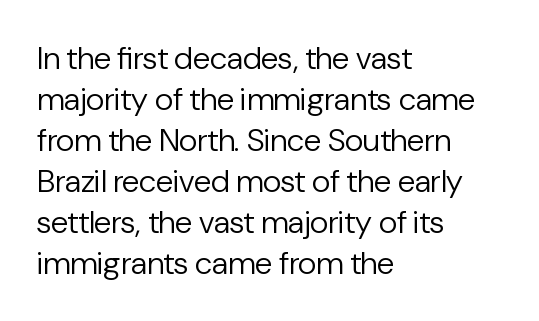
Q: Is the text bold? A: No.
Q: Is the text italic (slanted)? A: No, it is upright.
Q: Is the typeface a serif or a sans-serif typeface? A: Sans-serif.
Q: Is the text underlined? A: No.
Q: How is the paragraph aligned? A: Left-aligned.
Q: Is the spacing between letters normal or unusually wide? A: Normal.
Q: Is the spacing between lines tight, normal or loose? A: Normal.
Q: Width (condensed, normal, or wide)? A: Normal.
Q: Stroke contrast? A: Low.
Q: x-height? A: Medium.
Q: Monospaced? A: No.
